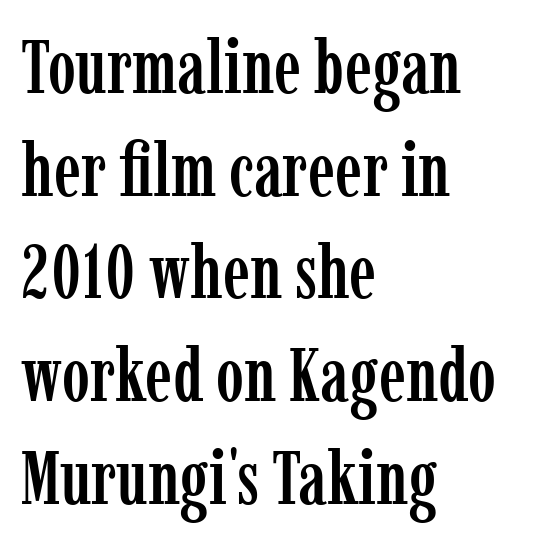
{"serif": "yes", "italic": "no", "width": "condensed", "stroke_contrast": "low", "x_height": "medium", "monospaced": "no", "underline": "no", "align": "left", "line_spacing": "normal", "line_spacing_ratio": 1.37, "letter_spacing": "normal", "letter_spacing_em": 0.0, "glyph_px": 75}
